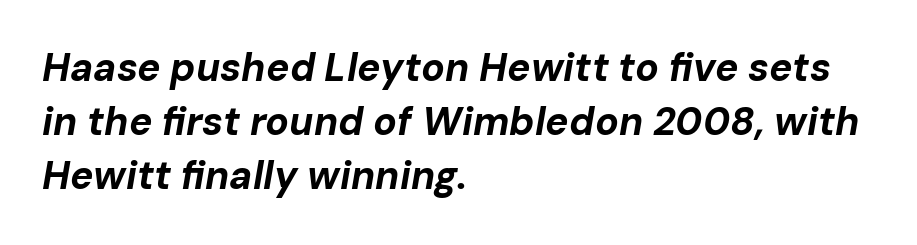
{"italic": "yes", "lean": "right", "slant_degrees": 10, "bold": "yes", "weight": "bold", "width": "normal", "stroke_contrast": "low", "x_height": "medium", "monospaced": "no", "underline": "no", "align": "left", "line_spacing": "normal", "line_spacing_ratio": 1.39, "letter_spacing": "normal", "letter_spacing_em": 0.0, "glyph_px": 39}
